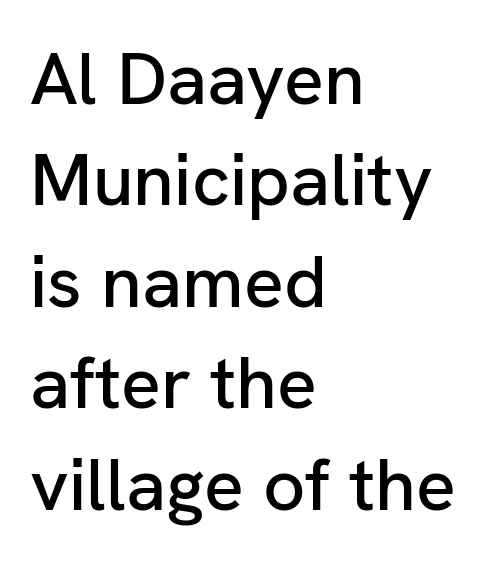
Q: Is the text italic (slanted)? A: No, it is upright.
Q: Is the typeface a serif or a sans-serif typeface? A: Sans-serif.
Q: Is the text underlined? A: No.
Q: How is the paragraph aligned? A: Left-aligned.
Q: Is the spacing between letters normal or unusually wide? A: Normal.
Q: Is the spacing between lines tight, normal or loose? A: Normal.
Q: Width (condensed, normal, or wide)? A: Normal.
Q: Stroke contrast? A: Low.
Q: x-height? A: Medium.
Q: Monospaced? A: No.
